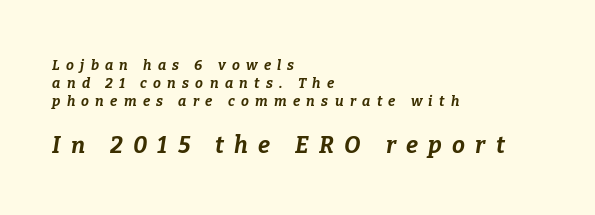
Q: Is the text bold? A: Yes.
Q: Is the text italic (slanted)? A: Yes, it leans right by about 9 degrees.
Q: Is the text underlined? A: No.
Q: How is the paragraph aligned? A: Left-aligned.
Q: Is the spacing between letters normal or unusually wide? A: Unusually wide.
Q: Is the spacing between lines tight, normal or loose? A: Normal.
Q: Which block of text is set in a larger size, the first (top) or the second (bottom)? A: The second (bottom) one.
